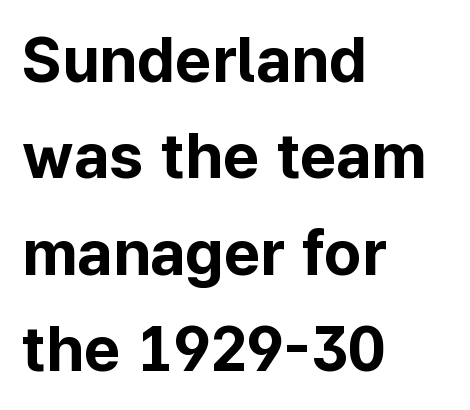
The image shows 63 px bold sans-serif type, upright; set left-aligned, normal line spacing (1.53x), normal letter spacing, not underlined; low stroke contrast and a medium x-height.
